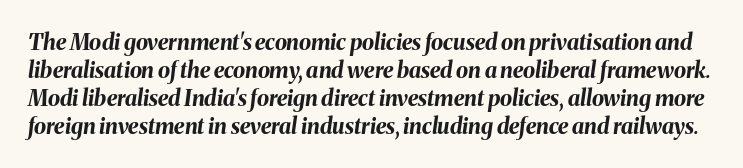
Q: Is the text bold? A: Yes.
Q: Is the text italic (slanted)? A: Yes, it leans right by about 8 degrees.
Q: Is the text underlined? A: No.
Q: Is the spacing between letters normal or unusually wide? A: Normal.
Q: Is the spacing between lines tight, normal or loose? A: Normal.
